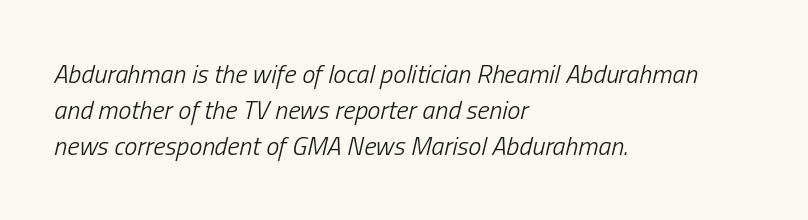
The image shows 26 px text type, italic (leaning right); set left-aligned, normal line spacing (1.39x), normal letter spacing, not underlined.
